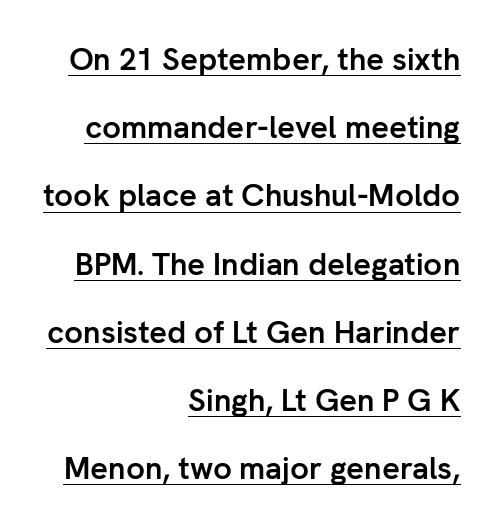
{"serif": "no", "italic": "no", "bold": "yes", "weight": "semibold", "width": "normal", "stroke_contrast": "low", "x_height": "medium", "monospaced": "no", "underline": "yes", "align": "right", "line_spacing": "loose", "line_spacing_ratio": 2.2, "letter_spacing": "normal", "letter_spacing_em": 0.0, "glyph_px": 31}
